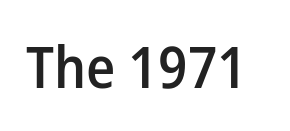
Q: Is the text bold? A: Semi-bold.
Q: Is the text italic (slanted)? A: No, it is upright.
Q: Is the typeface a serif or a sans-serif typeface? A: Sans-serif.
Q: Is the text underlined? A: No.
Q: Is the spacing between letters normal or unusually wide? A: Normal.
Q: Width (condensed, normal, or wide)? A: Normal.
Q: Stroke contrast? A: Low.
Q: x-height? A: Medium.
Q: Monospaced? A: No.
